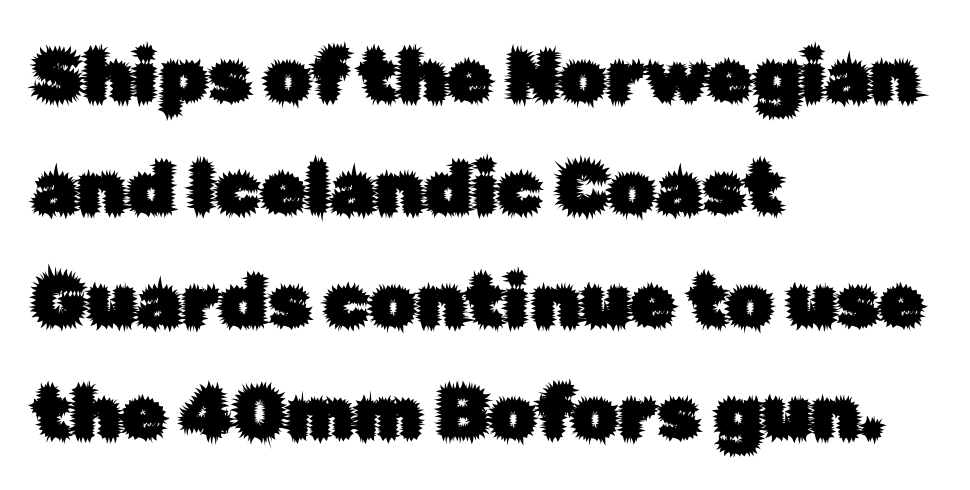
Q: Is the text italic (slanted)? A: No, it is upright.
Q: Is the typeface a serif or a sans-serif typeface? A: Sans-serif.
Q: Is the text underlined? A: No.
Q: How is the paragraph aligned? A: Left-aligned.
Q: Is the spacing between letters normal or unusually wide? A: Normal.
Q: Is the spacing between lines tight, normal or loose? A: Normal.
Q: Width (condensed, normal, or wide)? A: Normal.
Q: Stroke contrast? A: Low.
Q: x-height? A: Medium.
Q: Monospaced? A: No.
